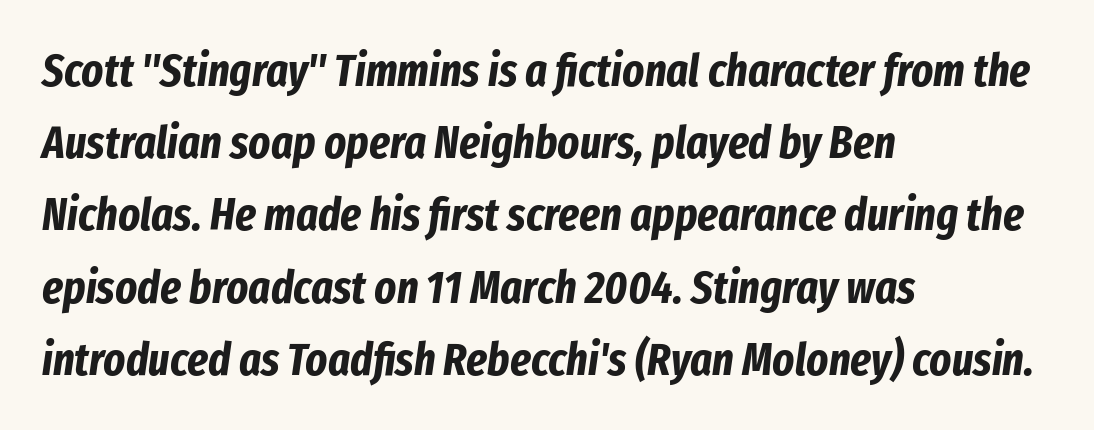
Q: Is the text bold? A: Yes.
Q: Is the text italic (slanted)? A: Yes, it leans right by about 8 degrees.
Q: Is the text underlined? A: No.
Q: How is the paragraph aligned? A: Left-aligned.
Q: Is the spacing between letters normal or unusually wide? A: Normal.
Q: Is the spacing between lines tight, normal or loose? A: Normal.
Q: Width (condensed, normal, or wide)? A: Condensed.
Q: Stroke contrast? A: Low.
Q: x-height? A: Medium.
Q: Monospaced? A: No.
